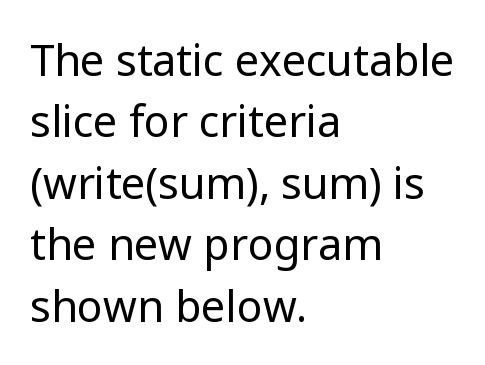
{"serif": "no", "italic": "no", "bold": "no", "weight": "regular", "width": "normal", "stroke_contrast": "low", "x_height": "medium", "monospaced": "no", "underline": "no", "align": "left", "line_spacing": "normal", "line_spacing_ratio": 1.43, "letter_spacing": "normal", "letter_spacing_em": 0.0, "glyph_px": 43}
